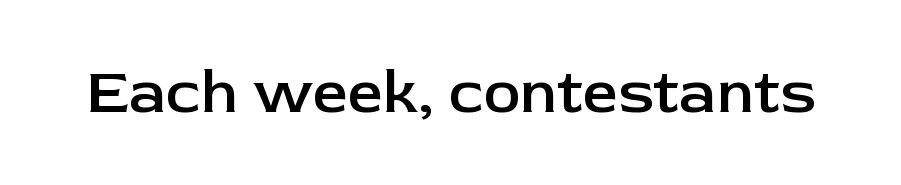
The passage shown is typed in a proportional face where columns would drift. Decoration check: the copy has no underline. Tracking here is standard; glyphs follow each other at the usual distance. Serif or sans? Sans — the stroke terminals are bare.
